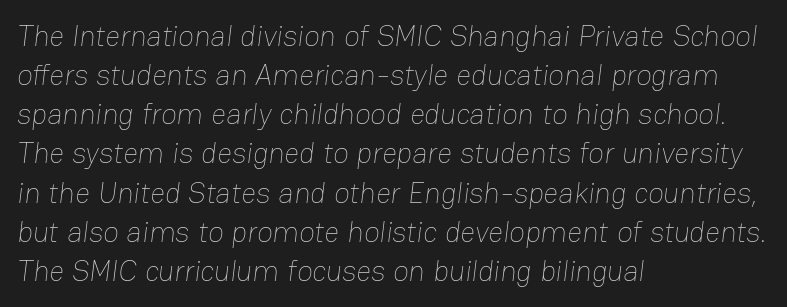
The image shows 29 px thin type; set left-aligned, normal line spacing (1.35x), normal letter spacing, not underlined; low stroke contrast and a medium x-height.
